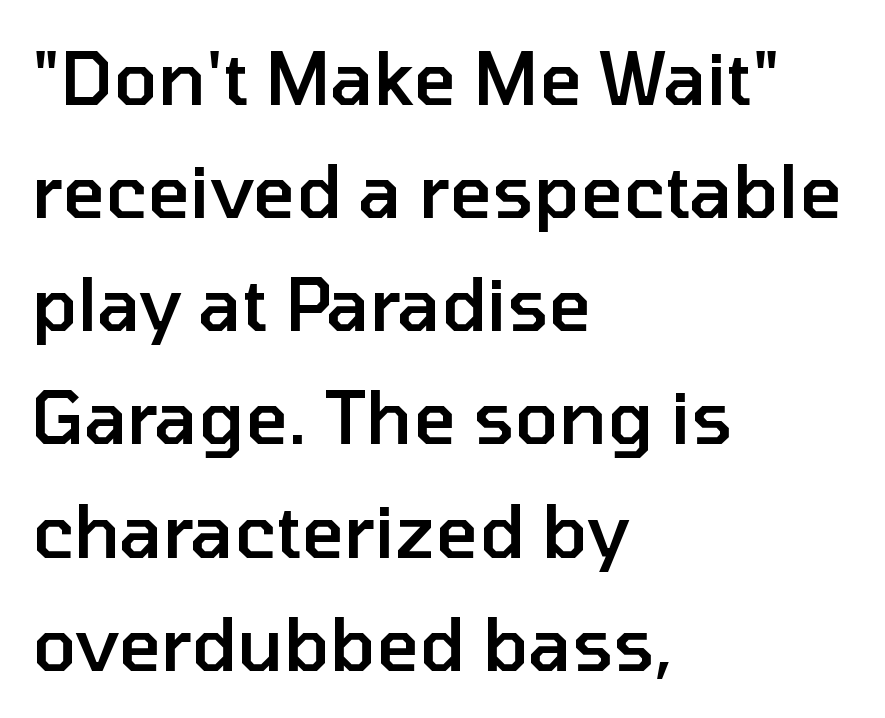
The image shows 73 px semibold sans-serif type, upright; set left-aligned, normal line spacing (1.55x), normal letter spacing, not underlined; low stroke contrast and a medium x-height.
